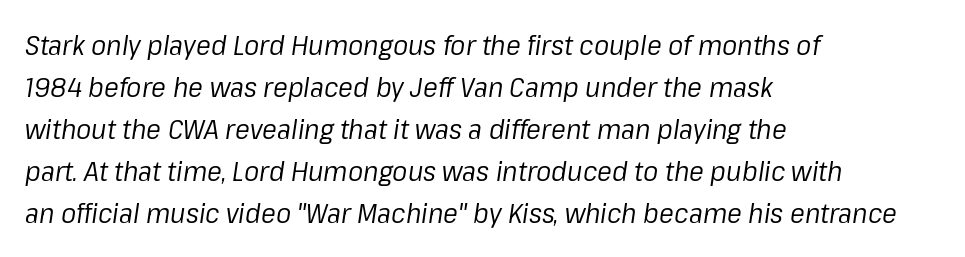
Honestly, the letter spacing is just normal — you wouldn't notice it. The passage shown leans; its letterforms are oblique. A typesetter would call this proportional, since set widths differ per character. The typeface has the unassuming heft of standard copy or less. Successive baselines arrive at the customary interval. Has an underline been added? It has not.
